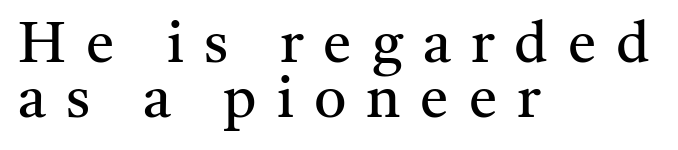
The image shows 57 px regular-weight serif type, upright; set left-aligned, tight line spacing (0.97x), unusually wide letter spacing (+0.35 em), not underlined; medium stroke contrast and a medium x-height.
